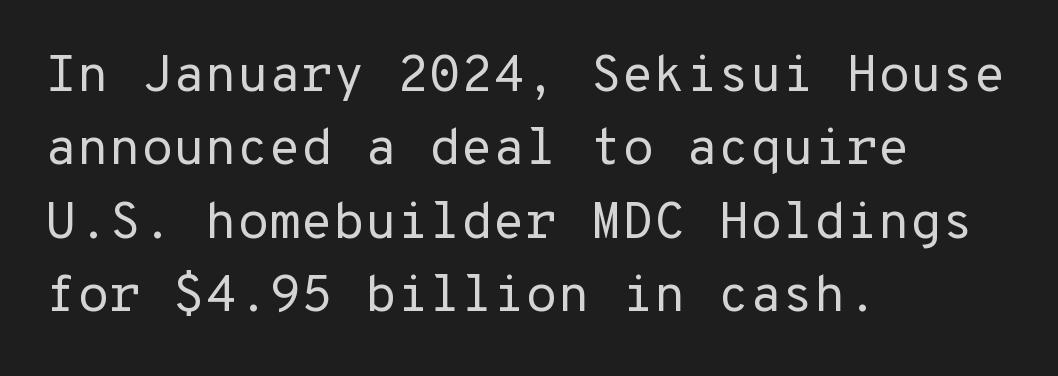
The image shows 52 px regular-weight sans-serif type, upright; set left-aligned, normal line spacing (1.41x), normal letter spacing, not underlined; low stroke contrast and a medium x-height.
